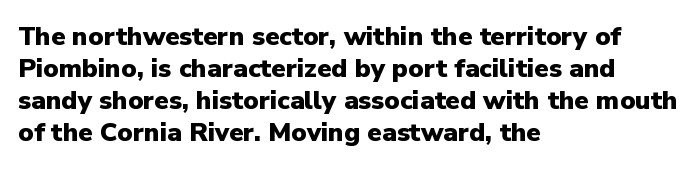
{"italic": "no", "bold": "yes", "underline": "no", "align": "left", "line_spacing_ratio": 1.23, "letter_spacing": "normal", "letter_spacing_em": 0.0, "glyph_px": 26}
